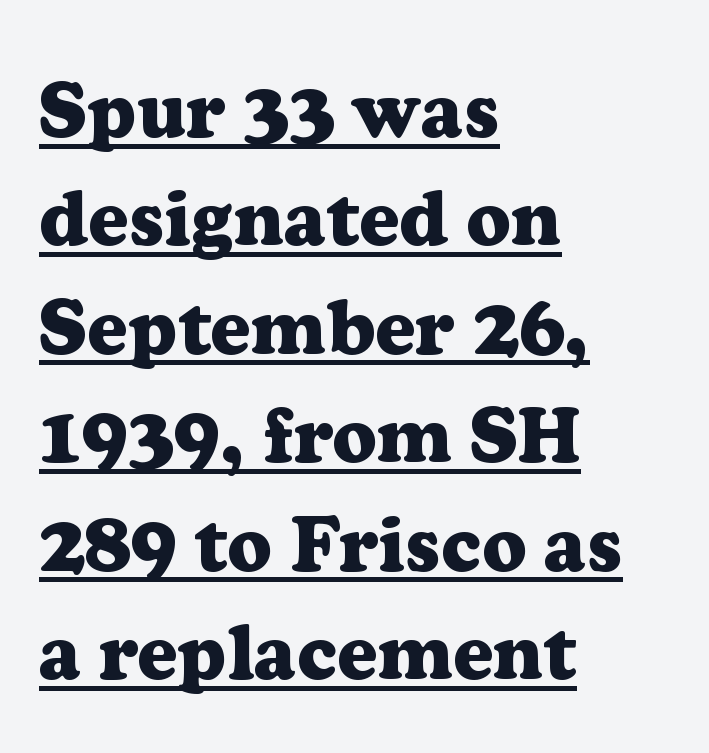
The image shows 78 px heavy serif type, upright; set left-aligned, normal line spacing (1.39x), normal letter spacing, underlined; low stroke contrast and a medium x-height.
